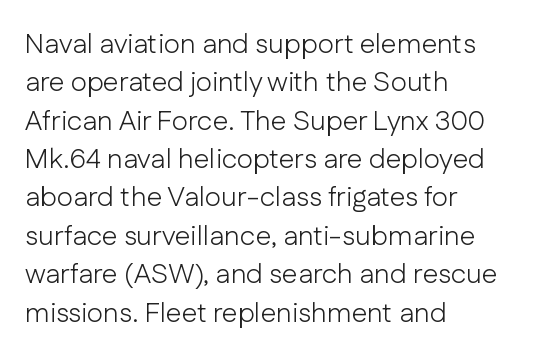
Q: Is the text bold? A: No.
Q: Is the text italic (slanted)? A: No, it is upright.
Q: Is the typeface a serif or a sans-serif typeface? A: Sans-serif.
Q: Is the text underlined? A: No.
Q: How is the paragraph aligned? A: Left-aligned.
Q: Is the spacing between letters normal or unusually wide? A: Normal.
Q: Is the spacing between lines tight, normal or loose? A: Normal.
Q: Width (condensed, normal, or wide)? A: Normal.
Q: Stroke contrast? A: Low.
Q: x-height? A: Medium.
Q: Monospaced? A: No.
